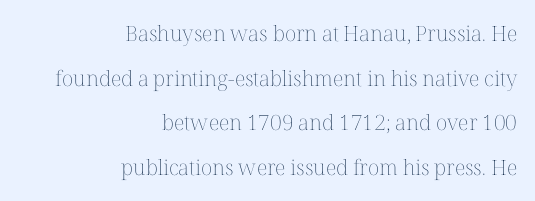
The image shows 21 px text type, upright; set right-aligned, loose line spacing (2.13x), normal letter spacing, not underlined.
